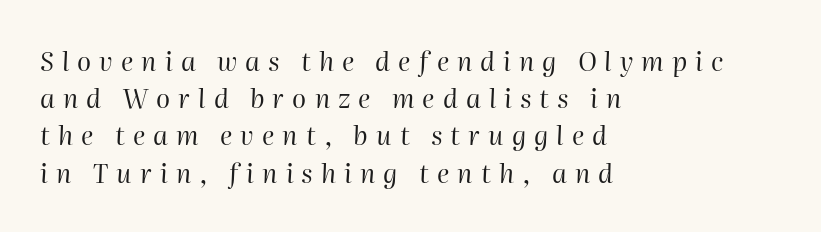
The image shows 26 px text type, italic (leaning right); set left-aligned, normal line spacing (1.43x), unusually wide letter spacing (+0.31 em), not underlined.
